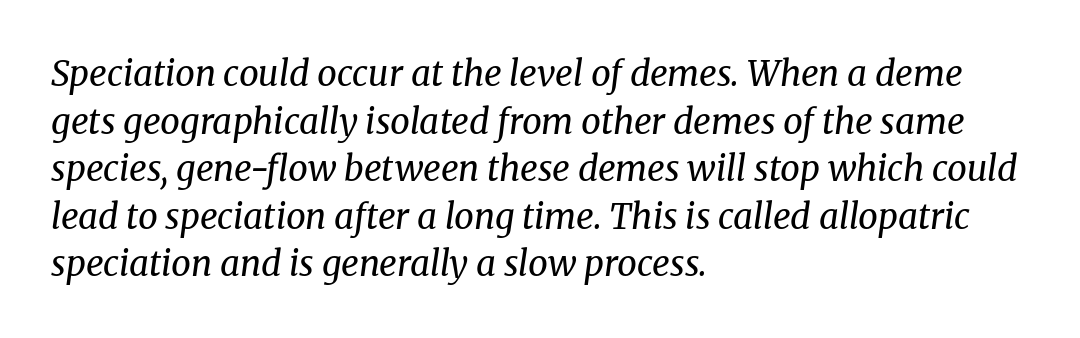
Notice how the stems are inclined rather than vertical — that's the hallmark of italics. Spacing verdict: proportional, widths tailored to each character. The glyphs in this specimen are seriffed. The passage shown stacks its lines at a standard gap.
